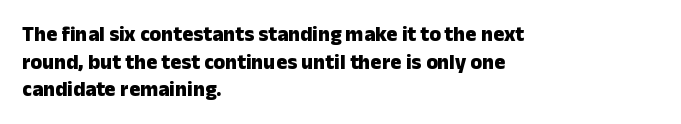
Q: Is the text bold? A: Yes.
Q: Is the text italic (slanted)? A: No, it is upright.
Q: Is the text underlined? A: No.
Q: How is the paragraph aligned? A: Left-aligned.
Q: Is the spacing between letters normal or unusually wide? A: Normal.
Q: Is the spacing between lines tight, normal or loose? A: Normal.
